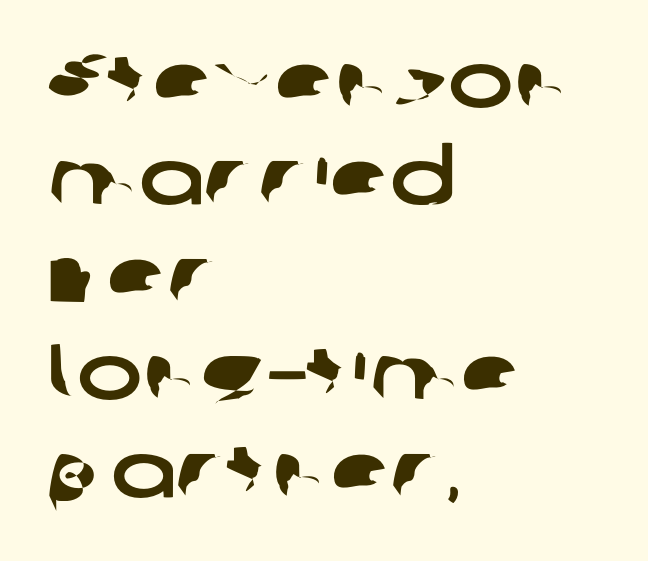
Q: Is the typeface a serif or a sans-serif typeface? A: Sans-serif.
Q: Is the text underlined? A: No.
Q: How is the paragraph aligned? A: Left-aligned.
Q: Is the spacing between letters normal or unusually wide? A: Normal.
Q: Is the spacing between lines tight, normal or loose? A: Normal.
Q: Width (condensed, normal, or wide)? A: Wide.
Q: Stroke contrast? A: Low.
Q: x-height? A: Medium.
Q: Monospaced? A: No.
